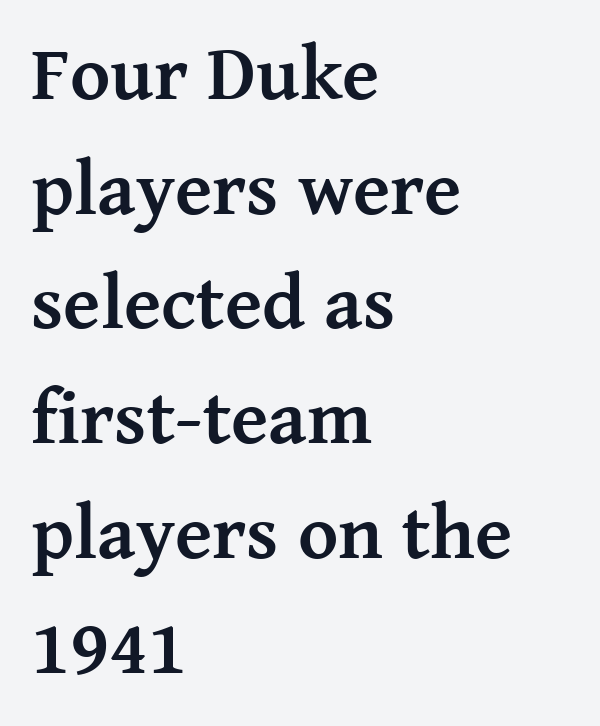
The image shows 77 px semibold serif type, upright; set left-aligned, normal line spacing (1.49x), normal letter spacing, not underlined; medium stroke contrast and a medium x-height.
